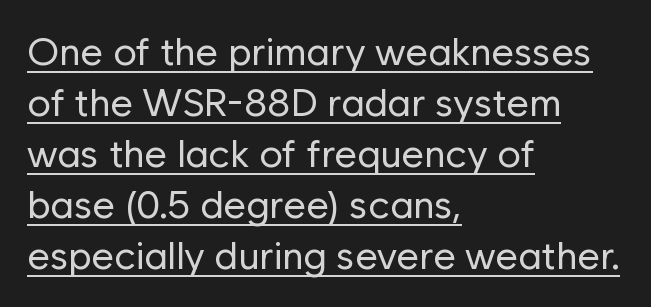
Q: Is the text bold? A: No.
Q: Is the text italic (slanted)? A: No, it is upright.
Q: Is the typeface a serif or a sans-serif typeface? A: Sans-serif.
Q: Is the text underlined? A: Yes.
Q: How is the paragraph aligned? A: Left-aligned.
Q: Is the spacing between letters normal or unusually wide? A: Normal.
Q: Is the spacing between lines tight, normal or loose? A: Normal.
Q: Width (condensed, normal, or wide)? A: Normal.
Q: Stroke contrast? A: Low.
Q: x-height? A: Medium.
Q: Monospaced? A: No.
